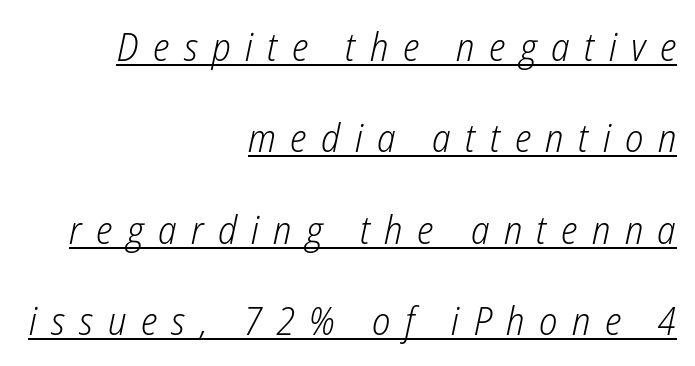
Inter-character spacing is expanded well beyond the font's built-in metrics. Decoration check: the copy is underlined. Summary of vertical rhythm: relaxed, with wide interline spacing. A quiet, ordinary-to-light weight characterises the typeface. The text block is weighted toward the right margin, trailing off unevenly leftward.
